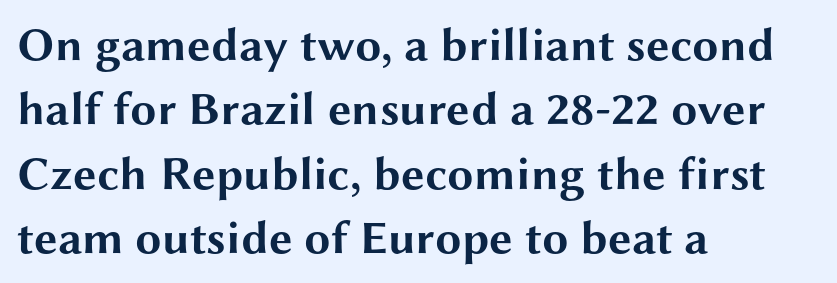
You could not count columns in this text — the font is proportionally spaced. The string is rendered with underlining switched off. Summary of weight: heavy, a full bold. Style check: upright.
